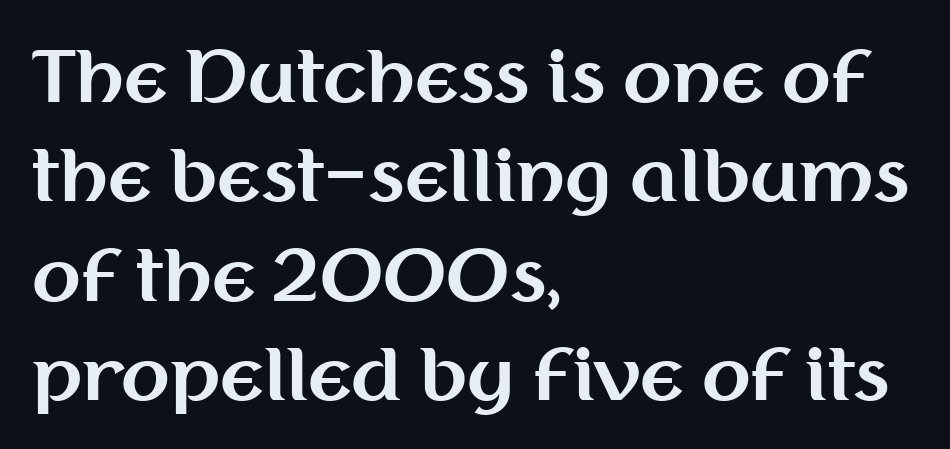
Q: Is the text bold? A: Yes.
Q: Is the text italic (slanted)? A: No, it is upright.
Q: Is the typeface a serif or a sans-serif typeface? A: Sans-serif.
Q: Is the text underlined? A: No.
Q: How is the paragraph aligned? A: Left-aligned.
Q: Is the spacing between letters normal or unusually wide? A: Normal.
Q: Is the spacing between lines tight, normal or loose? A: Normal.
Q: Width (condensed, normal, or wide)? A: Normal.
Q: Stroke contrast? A: Medium.
Q: x-height? A: Medium.
Q: Monospaced? A: No.
